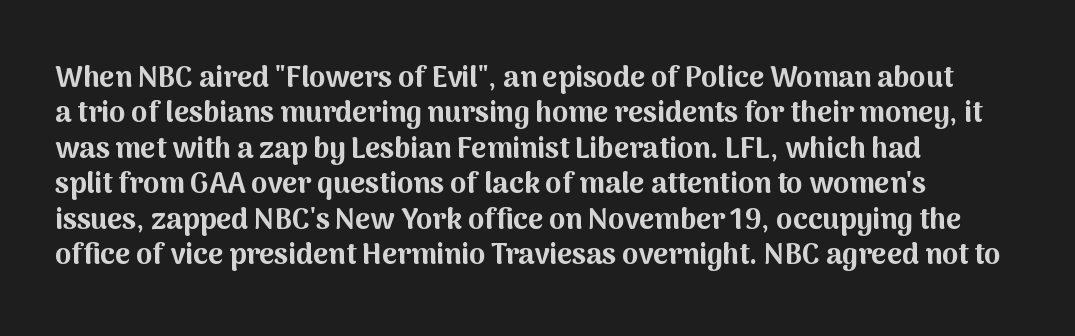
Q: Is the text bold? A: Yes.
Q: Is the text italic (slanted)? A: No, it is upright.
Q: Is the typeface a serif or a sans-serif typeface? A: Sans-serif.
Q: Is the text underlined? A: No.
Q: How is the paragraph aligned? A: Left-aligned.
Q: Is the spacing between letters normal or unusually wide? A: Normal.
Q: Width (condensed, normal, or wide)? A: Normal.
Q: Stroke contrast? A: Medium.
Q: x-height? A: Medium.
Q: Monospaced? A: No.
